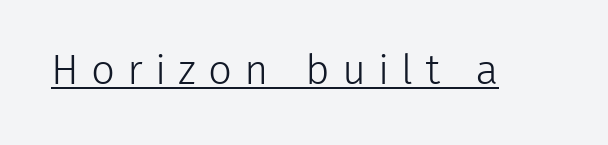
The image shows 42 px light sans-serif type, upright; set unusually wide letter spacing (+0.29 em), underlined; low stroke contrast and a medium x-height.
